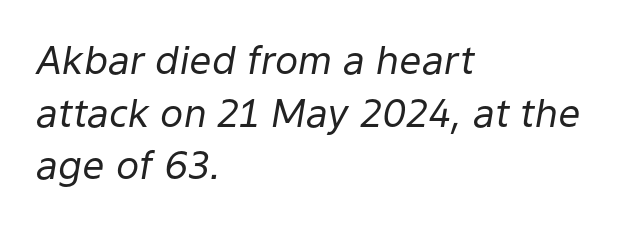
Q: Is the text bold? A: No.
Q: Is the text italic (slanted)? A: Yes, it leans right by about 9 degrees.
Q: Is the text underlined? A: No.
Q: How is the paragraph aligned? A: Left-aligned.
Q: Is the spacing between letters normal or unusually wide? A: Normal.
Q: Is the spacing between lines tight, normal or loose? A: Normal.
Q: Width (condensed, normal, or wide)? A: Normal.
Q: Stroke contrast? A: Low.
Q: x-height? A: Medium.
Q: Monospaced? A: No.
